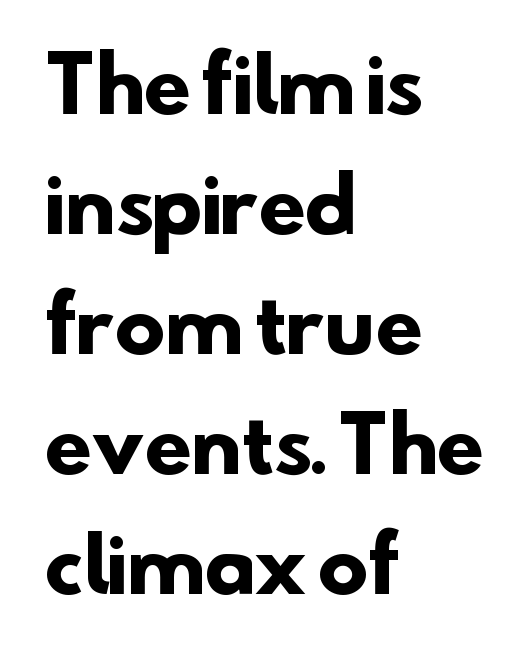
{"serif": "no", "bold": "yes", "weight": "heavy", "width": "normal", "stroke_contrast": "low", "x_height": "small", "monospaced": "no", "underline": "no", "align": "left", "line_spacing": "normal", "line_spacing_ratio": 1.58, "letter_spacing": "normal", "letter_spacing_em": 0.0, "glyph_px": 76}
